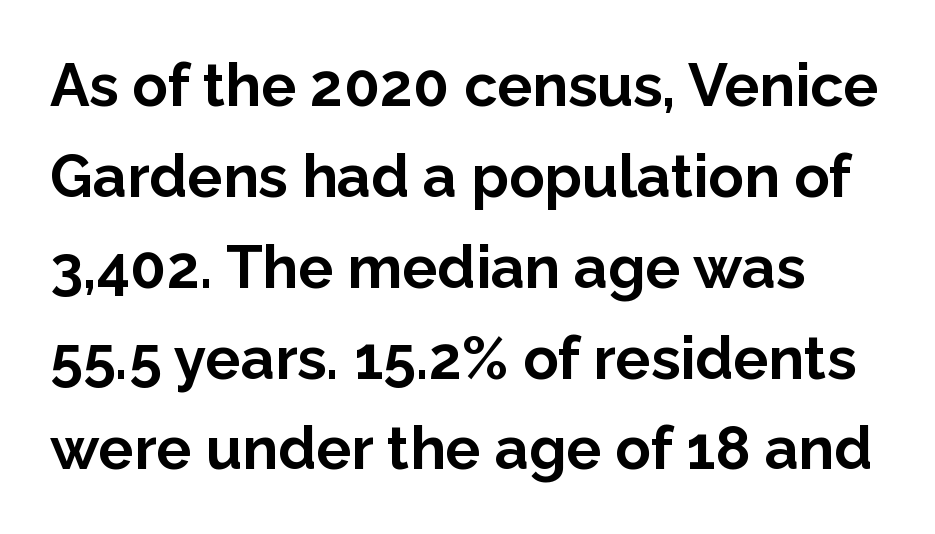
Q: Is the text bold? A: Yes.
Q: Is the text italic (slanted)? A: No, it is upright.
Q: Is the typeface a serif or a sans-serif typeface? A: Sans-serif.
Q: Is the text underlined? A: No.
Q: Is the spacing between letters normal or unusually wide? A: Normal.
Q: Is the spacing between lines tight, normal or loose? A: Normal.
Q: Width (condensed, normal, or wide)? A: Normal.
Q: Stroke contrast? A: Low.
Q: x-height? A: Medium.
Q: Monospaced? A: No.
